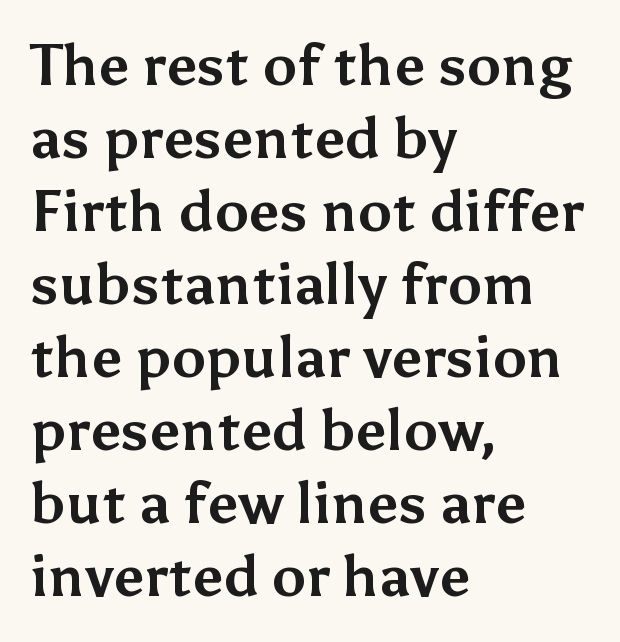
{"serif": "no", "italic": "no", "bold": "yes", "weight": "bold", "width": "normal", "stroke_contrast": "medium", "x_height": "medium", "monospaced": "no", "underline": "no", "align": "left", "line_spacing": "normal", "line_spacing_ratio": 1.28, "letter_spacing": "normal", "letter_spacing_em": 0.0, "glyph_px": 57}
